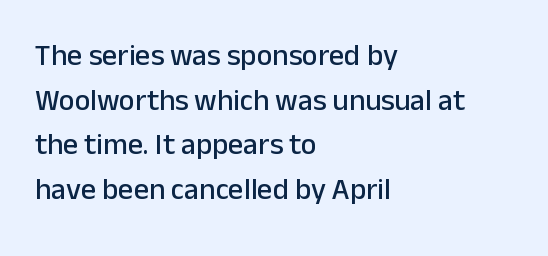
Q: Is the text italic (slanted)? A: No, it is upright.
Q: Is the typeface a serif or a sans-serif typeface? A: Sans-serif.
Q: Is the text underlined? A: No.
Q: How is the paragraph aligned? A: Left-aligned.
Q: Is the spacing between letters normal or unusually wide? A: Normal.
Q: Is the spacing between lines tight, normal or loose? A: Normal.
Q: Width (condensed, normal, or wide)? A: Normal.
Q: Stroke contrast? A: Low.
Q: x-height? A: Medium.
Q: Monospaced? A: No.
